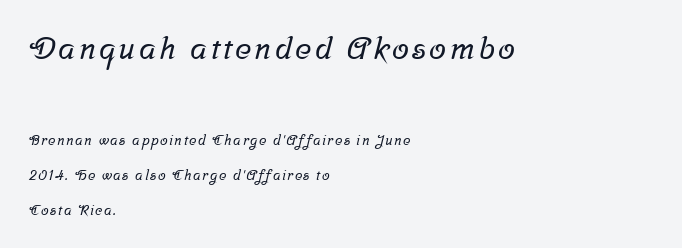
The image shows 31 px text type; set left-aligned, loose line spacing (2.49x), not underlined; the first (top) block is 2.21x larger; low stroke contrast and a medium x-height.
